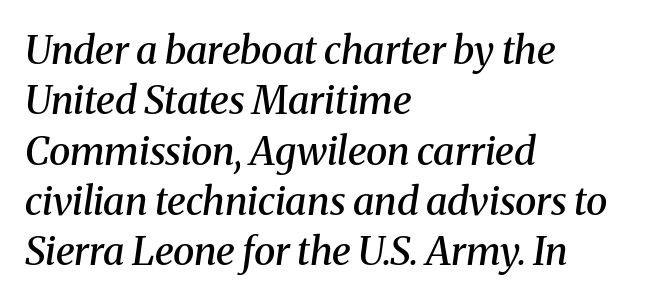
{"serif": "yes", "italic": "yes", "lean": "right", "slant_degrees": 8, "bold": "semi", "weight": "semibold", "width": "normal", "stroke_contrast": "medium", "x_height": "medium", "monospaced": "no", "underline": "no", "align": "left", "line_spacing": "normal", "line_spacing_ratio": 1.29, "letter_spacing": "normal", "letter_spacing_em": 0.0, "glyph_px": 39}
